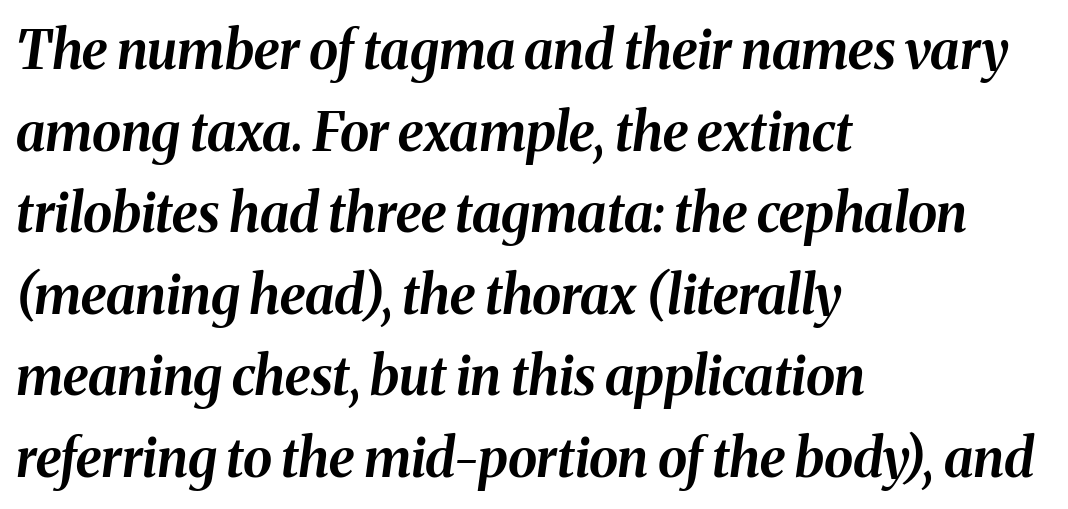
The image shows 53 px bold type, italic (leaning right); set left-aligned, normal line spacing (1.54x), normal letter spacing, not underlined; medium stroke contrast and a medium x-height.
